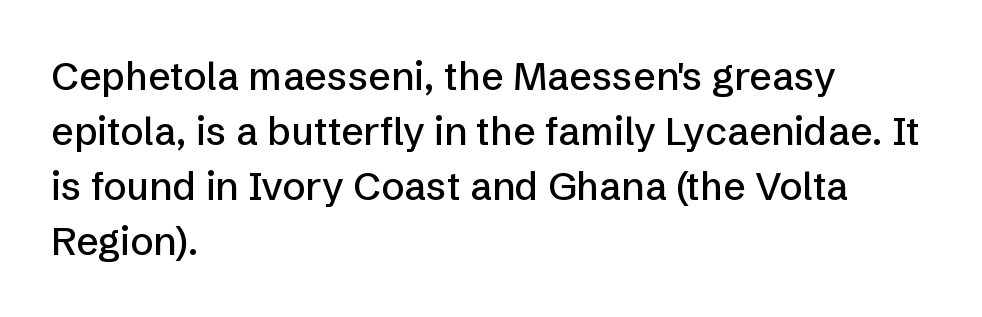
{"serif": "no", "italic": "no", "width": "normal", "stroke_contrast": "low", "x_height": "medium", "monospaced": "no", "underline": "no", "align": "left", "line_spacing": "normal", "line_spacing_ratio": 1.41, "letter_spacing": "normal", "letter_spacing_em": 0.0, "glyph_px": 39}
